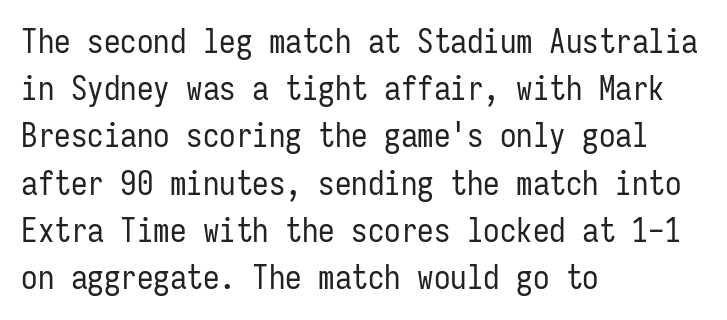
{"serif": "no", "italic": "no", "bold": "no", "weight": "regular", "width": "condensed", "stroke_contrast": "low", "x_height": "medium", "monospaced": "yes", "underline": "no", "align": "left", "line_spacing": "normal", "line_spacing_ratio": 1.43, "letter_spacing": "normal", "letter_spacing_em": 0.0, "glyph_px": 33}
